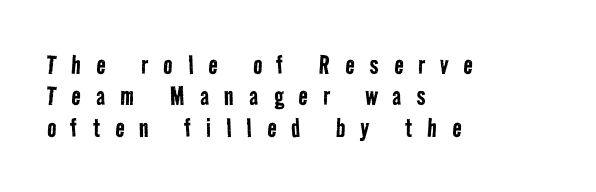
{"serif": "no", "bold": "no", "weight": "regular", "width": "condensed", "stroke_contrast": "low", "x_height": "medium", "monospaced": "no", "underline": "no", "align": "left", "line_spacing": "tight", "line_spacing_ratio": 1.01, "letter_spacing": "wide", "letter_spacing_em": 0.49, "glyph_px": 31}
